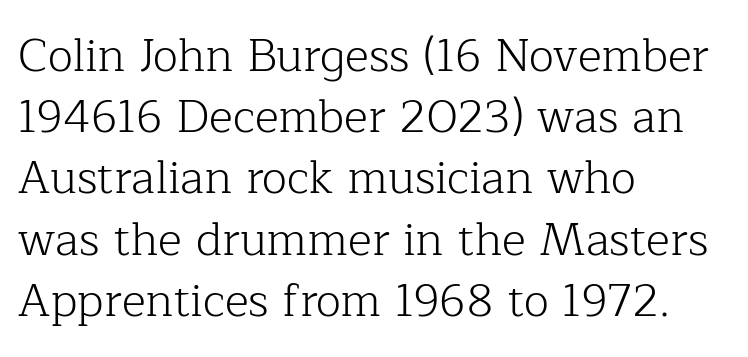
The image shows 46 px light serif type, upright; set left-aligned, normal line spacing (1.33x), normal letter spacing, not underlined; low stroke contrast and a medium x-height.
